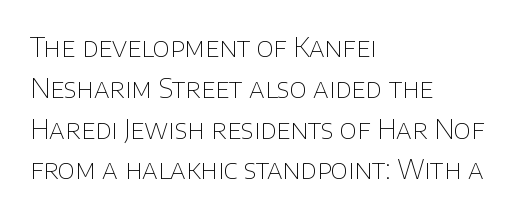
The image shows 26 px text type, upright; set left-aligned, normal line spacing (1.57x), normal letter spacing, not underlined.
